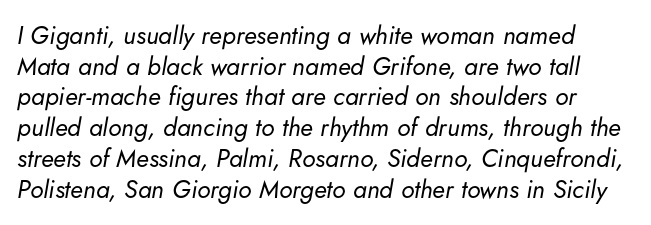
{"italic": "yes", "lean": "right", "slant_degrees": 5, "bold": "no", "underline": "no", "line_spacing_ratio": 1.23, "letter_spacing": "normal", "letter_spacing_em": 0.0, "glyph_px": 25}
